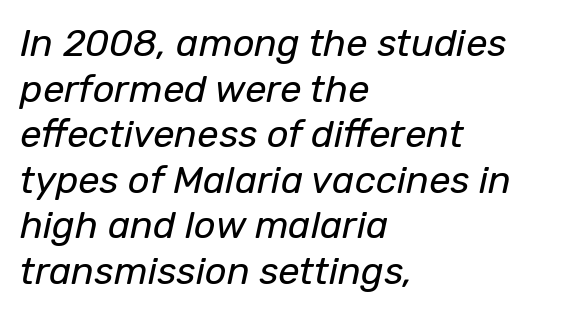
Q: Is the text bold? A: No.
Q: Is the text italic (slanted)? A: Yes, it leans right by about 12 degrees.
Q: Is the text underlined? A: No.
Q: How is the paragraph aligned? A: Left-aligned.
Q: Is the spacing between letters normal or unusually wide? A: Normal.
Q: Width (condensed, normal, or wide)? A: Normal.
Q: Stroke contrast? A: Low.
Q: x-height? A: Medium.
Q: Monospaced? A: No.
